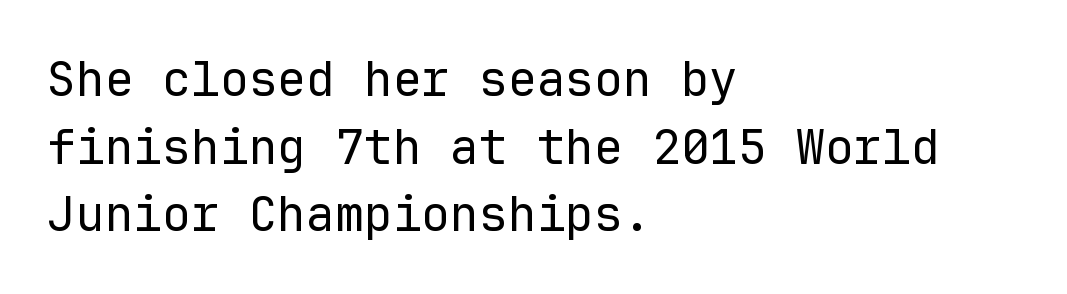
Unlike a traditional serif, this face leaves its strokes unadorned. Typeset ragged right — the left edge is the straight one. No extra tracking has been applied to these lines. Is this a fixed-width face? Yes — each glyph sits in an identical cell.
